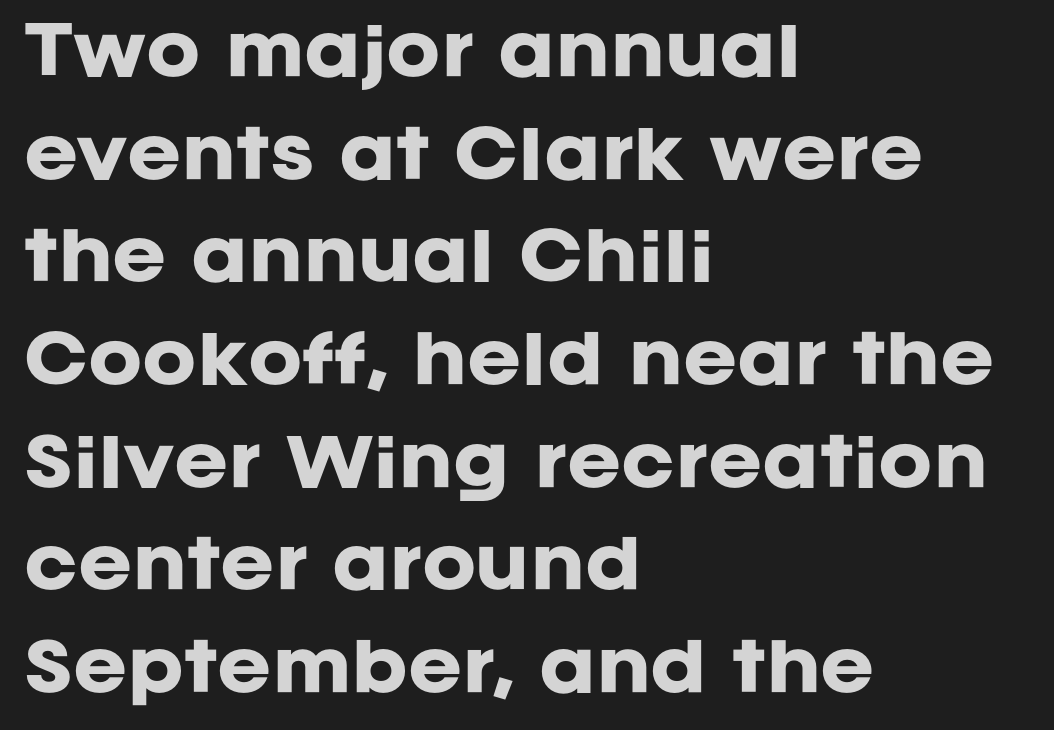
The image shows 65 px heavy sans-serif type, upright; set left-aligned, normal line spacing (1.58x), normal letter spacing, not underlined; low stroke contrast and a large x-height.
